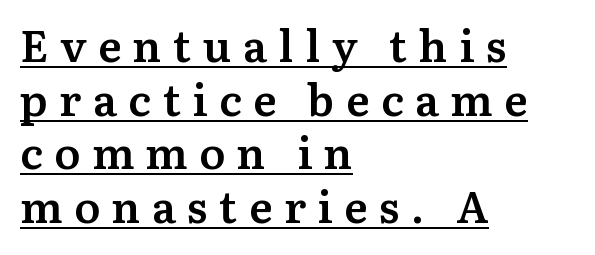
The paragraph has a hard left edge and a soft right edge. The rendering uses the underline text-decoration. Unlike a clean sans, this face finishes its strokes with serifs. Think of a printed novel: that variable character pitch is what you see here.
